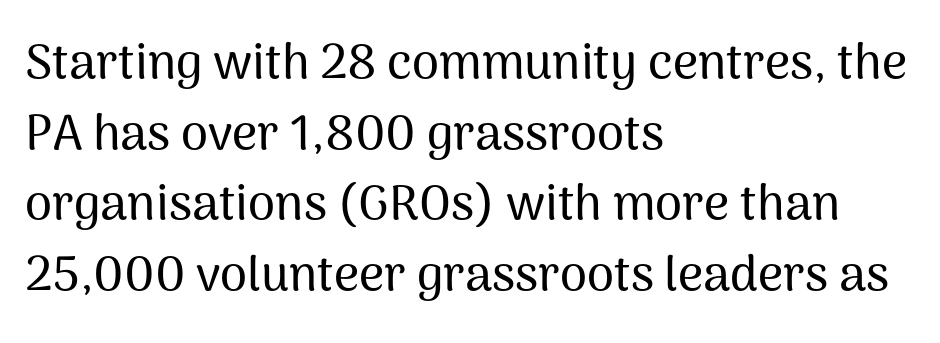
The image shows 49 px sans-serif type, upright; set left-aligned, normal line spacing (1.44x), normal letter spacing, not underlined; medium stroke contrast and a medium x-height.
